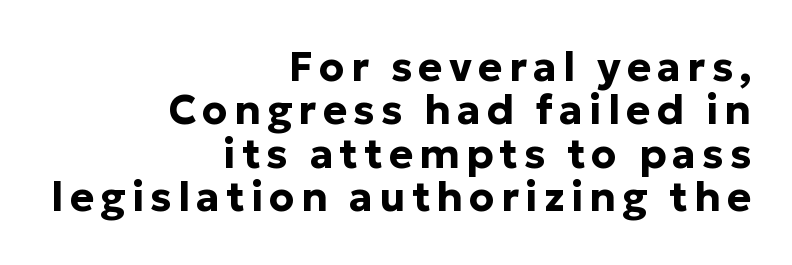
Q: Is the text bold? A: Yes.
Q: Is the text italic (slanted)? A: No, it is upright.
Q: Is the typeface a serif or a sans-serif typeface? A: Sans-serif.
Q: Is the text underlined? A: No.
Q: How is the paragraph aligned? A: Right-aligned.
Q: Is the spacing between lines tight, normal or loose? A: Tight.
Q: Width (condensed, normal, or wide)? A: Normal.
Q: Stroke contrast? A: Low.
Q: x-height? A: Medium.
Q: Monospaced? A: No.
